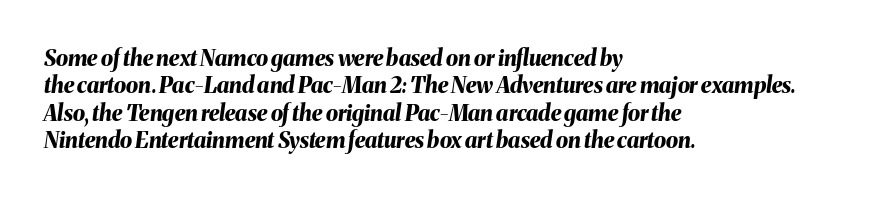
The space directly below the letters is spotless. These words are printed bold, with thick strokes throughout. The passage is arranged the way most books set body copy — flush left. Vertical spacing — default. Honestly, the letter spacing is just normal — you wouldn't notice it.
